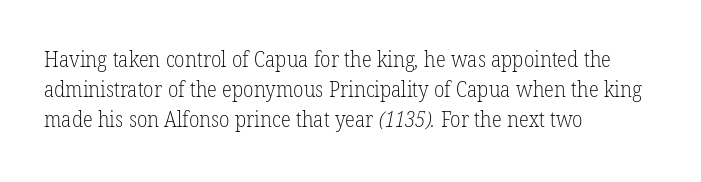
A quiet, ordinary-to-light weight characterises the typeface. This sample uses plain, unmodified letter spacing. Honestly, the row spacing looks completely unremarkable. The paragraph has a hard left edge and a soft right edge. Beneath every word, the page is bare.
